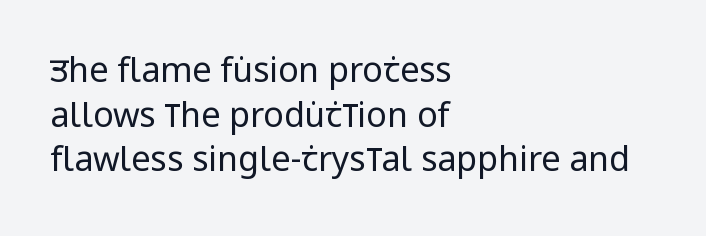
Regarding leading, the lines here are spaced in the standard way. This rendering features lettering with no underline. Heft: none added — not bold. Casual observation: everything's shoved over to the left. Does the type have serifs? No, each stem ends abruptly. Does the lettering tilt? It doesn't — this is upright.
